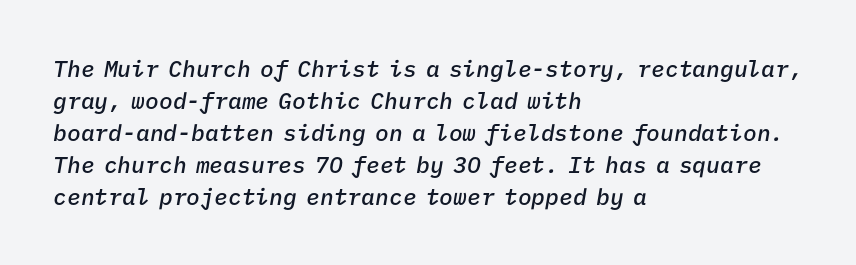
Q: Is the text bold? A: Semi-bold.
Q: Is the text italic (slanted)? A: Yes, it leans right by about 9 degrees.
Q: Is the text underlined? A: No.
Q: How is the paragraph aligned? A: Left-aligned.
Q: Is the spacing between letters normal or unusually wide? A: Normal.
Q: Is the spacing between lines tight, normal or loose? A: Normal.
